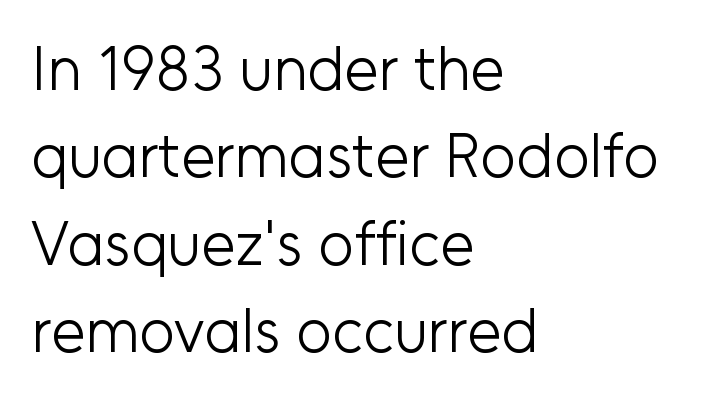
Q: Is the text bold? A: No.
Q: Is the text italic (slanted)? A: No, it is upright.
Q: Is the typeface a serif or a sans-serif typeface? A: Sans-serif.
Q: Is the text underlined? A: No.
Q: How is the paragraph aligned? A: Left-aligned.
Q: Is the spacing between letters normal or unusually wide? A: Normal.
Q: Is the spacing between lines tight, normal or loose? A: Normal.
Q: Width (condensed, normal, or wide)? A: Normal.
Q: Stroke contrast? A: Low.
Q: x-height? A: Medium.
Q: Monospaced? A: No.
